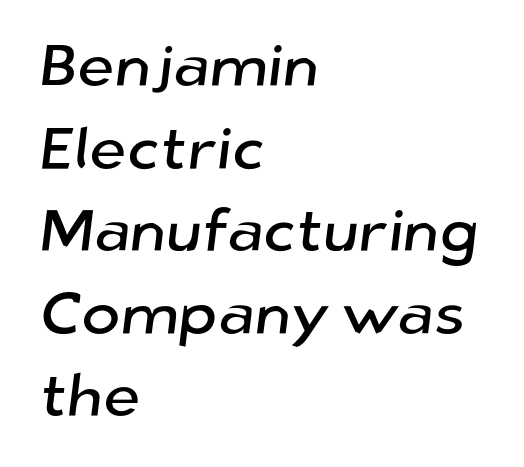
Letter spacing: default. The type family on display is of the sans-serif kind. The gap between lines stays unmarked. Each line starts at the same left margin while the right side varies. Spacing verdict: proportional, widths tailored to each character.
